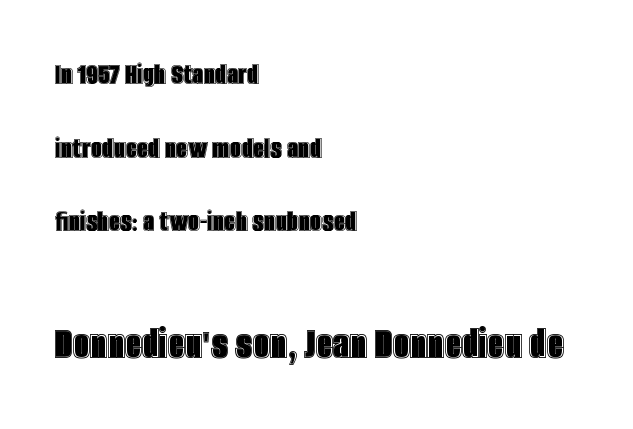
Line beginnings align vertically; line endings do not. You get the small type first, then a jump to larger type. This rendering leaves character spacing at its baseline value. If you drew a line through each stem, it would be perfectly vertical. The passage shown is typed in a proportional face where columns would drift.
